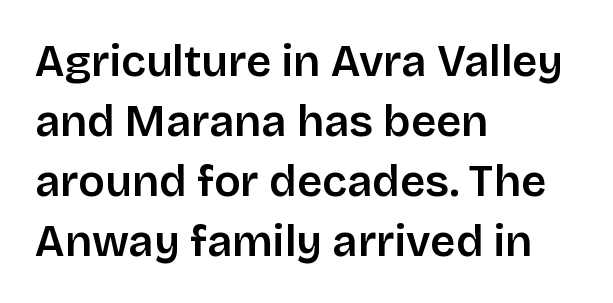
Q: Is the text italic (slanted)? A: No, it is upright.
Q: Is the typeface a serif or a sans-serif typeface? A: Sans-serif.
Q: Is the text underlined? A: No.
Q: How is the paragraph aligned? A: Left-aligned.
Q: Is the spacing between letters normal or unusually wide? A: Normal.
Q: Is the spacing between lines tight, normal or loose? A: Normal.
Q: Width (condensed, normal, or wide)? A: Normal.
Q: Stroke contrast? A: Low.
Q: x-height? A: Large.
Q: Monospaced? A: No.
